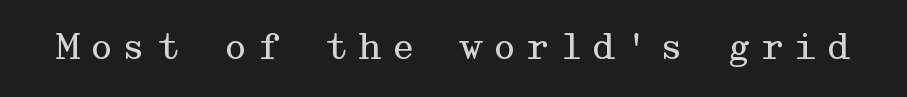
Q: Is the text bold? A: No.
Q: Is the text italic (slanted)? A: No, it is upright.
Q: Is the typeface a serif or a sans-serif typeface? A: Serif.
Q: Is the text underlined? A: No.
Q: Is the spacing between letters normal or unusually wide? A: Unusually wide.
Q: Width (condensed, normal, or wide)? A: Wide.
Q: Stroke contrast? A: Medium.
Q: x-height? A: Medium.
